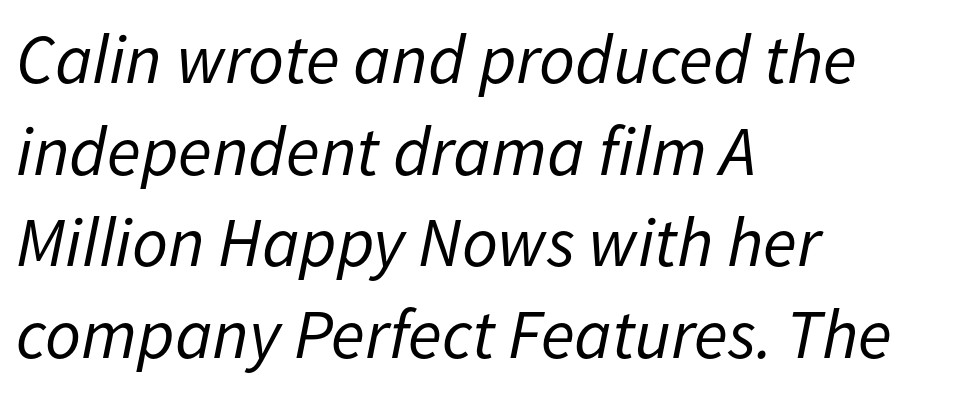
Horizontal alignment here is leftward, the default for most running prose. Think standard paragraph weight, or any step lighter than that. The rendering uses natural spacing where letterforms have individual widths. Characters follow at the spacing the type designer built in. The designer left line spacing at the default.
